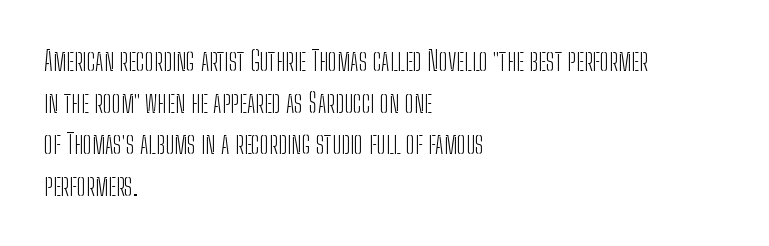
This sample uses an upright cut, with every glyph sitting square on the baseline. Lines of text with bare space underneath. The setting favours the left margin, as ordinary paragraphs usually do. Leading: standard. The typesetting does not lean heavy: it is not bold. You could call the tracking neutral — neither tight nor loose.
